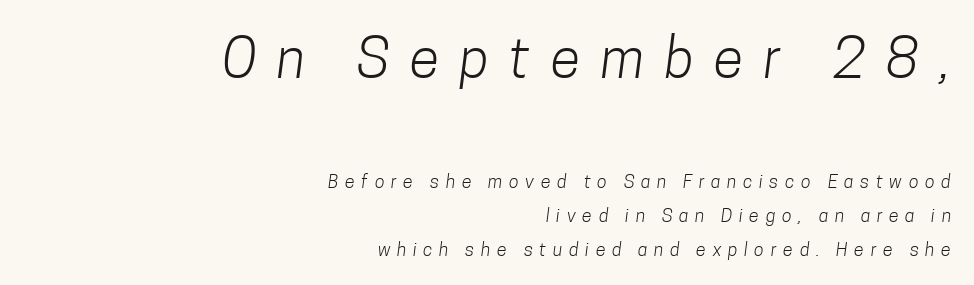
Quick note: underline off. Which chunk is bigger? The first one — the top block dwarfs the bottom. The typesetter chose a ragged-left arrangement here. The passage shown is not bold in any degree.
